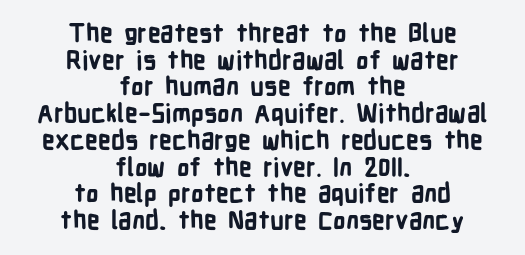
Compared with a flush-left layout, this one balances lines on the center instead. Bare-footed words on every line. Nope, not italic — everything's standing straight. The characters look thick and weighty, a clear bold. You could call the tracking neutral — neither tight nor loose. Closely set lines give the paragraph a compact silhouette.
